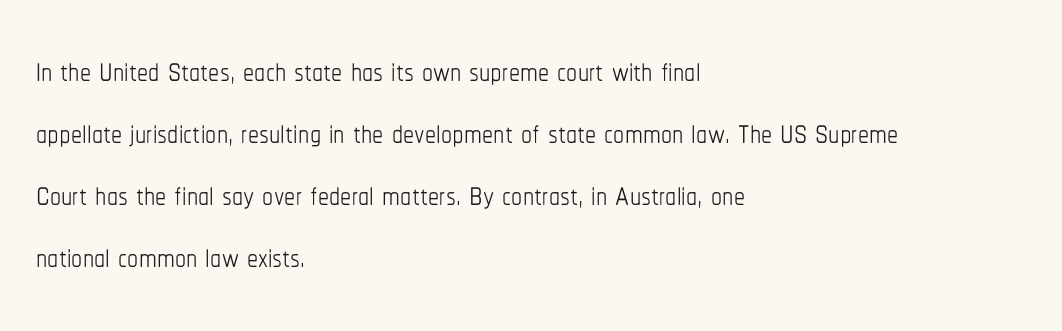
The space beneath each line is pristine and unruled. The face used here is proportionally spaced, like ordinary book or web type. These lines were composed using upright roman letters. All the whitespace from short lines collects on the right. Compared with typical body copy, the letter spacing here is the same. No letter is thick-stroked: the sample isn't bold.
